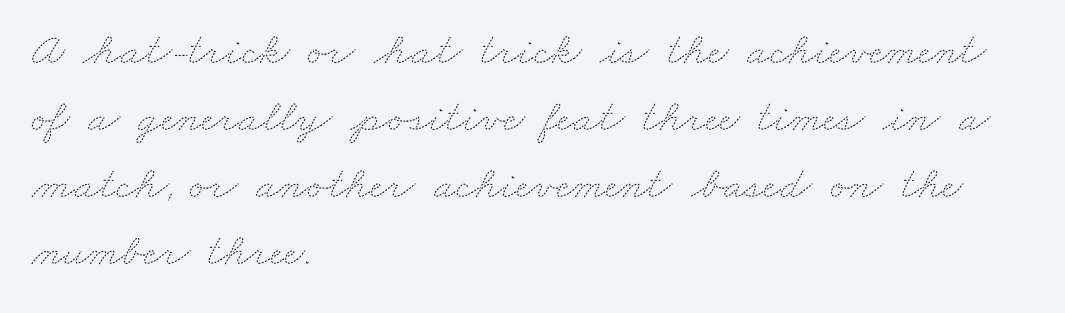
{"bold": "no", "weight": "thin", "width": "wide", "stroke_contrast": "medium", "x_height": "small", "monospaced": "no", "underline": "no", "align": "left", "line_spacing": "normal", "line_spacing_ratio": 1.46, "letter_spacing": "normal", "letter_spacing_em": 0.0, "glyph_px": 46}
